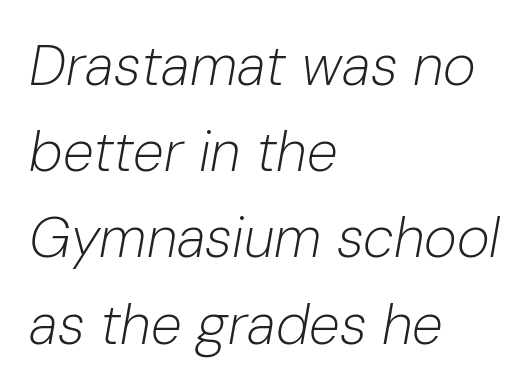
{"italic": "yes", "lean": "right", "slant_degrees": 10, "bold": "no", "weight": "light", "width": "normal", "stroke_contrast": "low", "x_height": "medium", "monospaced": "no", "underline": "no", "align": "left", "line_spacing": "normal", "line_spacing_ratio": 1.54, "letter_spacing": "normal", "letter_spacing_em": 0.0, "glyph_px": 56}
